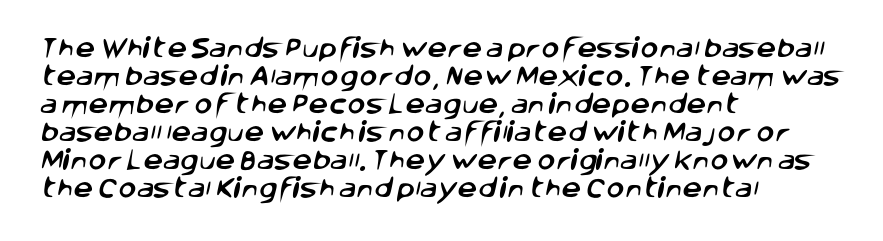
How are the letters spaced? Ordinarily, with no added tracking. The paragraph shown leans on its left margin. The vertical gap from one line to the next is medium. Just letters on the line, the space beneath them empty.
